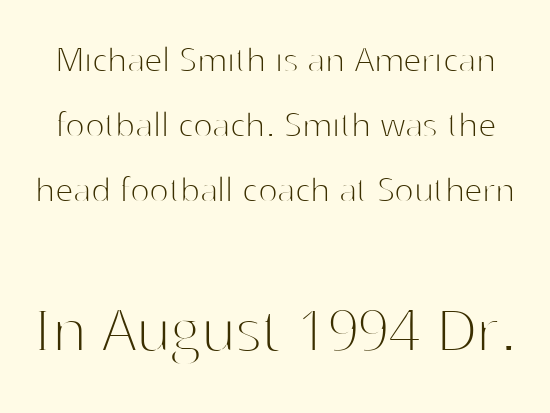
{"serif": "no", "italic": "no", "bold": "no", "weight": "thin", "width": "normal", "stroke_contrast": "high", "x_height": "medium", "monospaced": "no", "underline": "no", "line_spacing": "normal", "line_spacing_ratio": 1.58, "letter_spacing": "normal", "letter_spacing_em": 0.0, "larger_block": "second", "size_ratio": 1.73, "glyph_px": 71}
